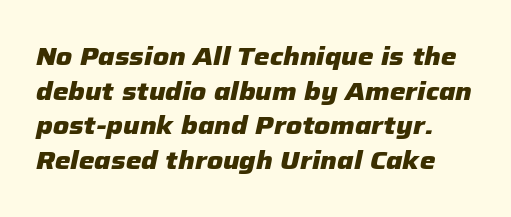
The image shows 25 px bold type, italic (leaning right); set normal line spacing (1.39x), normal letter spacing, not underlined.
